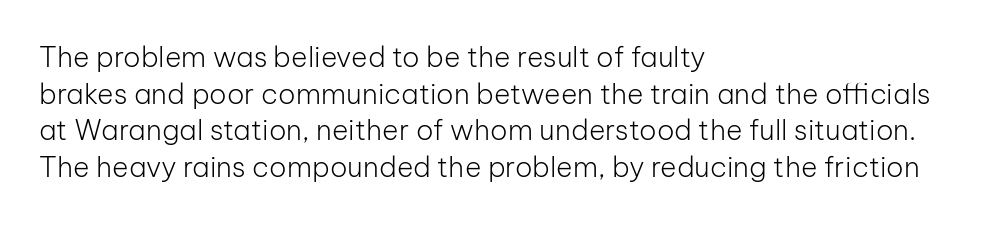
{"serif": "no", "italic": "no", "bold": "no", "weight": "light", "width": "normal", "stroke_contrast": "low", "x_height": "medium", "monospaced": "no", "underline": "no", "align": "left", "line_spacing": "normal", "line_spacing_ratio": 1.31, "letter_spacing": "normal", "letter_spacing_em": 0.0, "glyph_px": 28}
